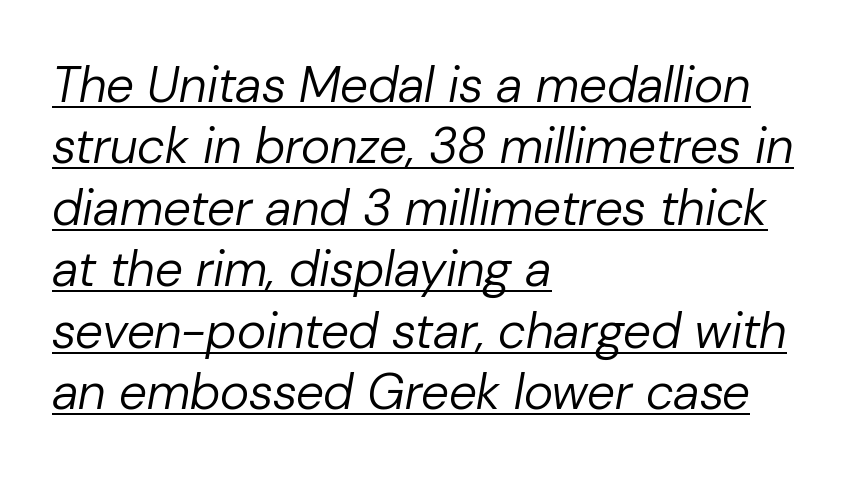
{"italic": "yes", "lean": "right", "slant_degrees": 10, "bold": "no", "weight": "regular", "width": "normal", "stroke_contrast": "low", "x_height": "medium", "monospaced": "no", "underline": "yes", "align": "left", "line_spacing_ratio": 1.23, "letter_spacing": "normal", "letter_spacing_em": 0.0, "glyph_px": 50}
